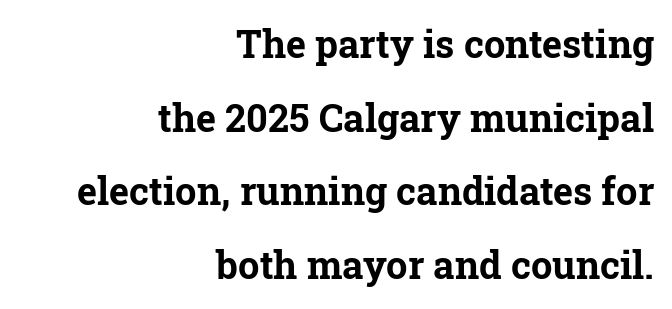
No italicization has been applied; the sample stays upright. The lines are spread far apart with generous leading. Honestly, there is no underline to notice here at all. Observe the ordinary spacing: letters are neighbours, not strangers. Visually the block forms a straight wall on the right and a jagged coastline on the left. How heavy is the stroke? Heavy — this is a bold.
